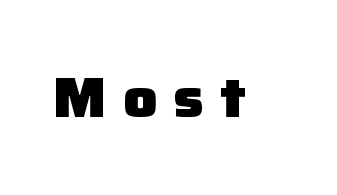
You can tell it's not italic because the verticals are truly vertical. Unmarked baselines from the first word to the last. Here the glyphs are tracked loosely, breaking word shapes into spaced letters. Character widths vary here, with narrow letters taking less room than wide ones. A sans-serif font was chosen for this passage. The glyphs have the mass of a bold cut.
